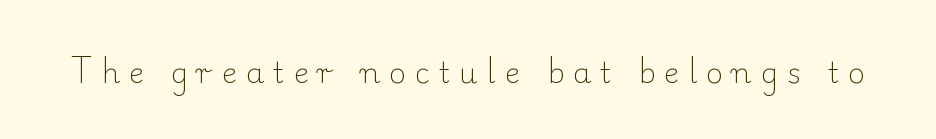
Q: Is the text bold? A: No.
Q: Is the text italic (slanted)? A: No, it is upright.
Q: Is the typeface a serif or a sans-serif typeface? A: Serif.
Q: Is the text underlined? A: No.
Q: Is the spacing between letters normal or unusually wide? A: Unusually wide.
Q: Width (condensed, normal, or wide)? A: Normal.
Q: Stroke contrast? A: Low.
Q: x-height? A: Small.
Q: Monospaced? A: No.
